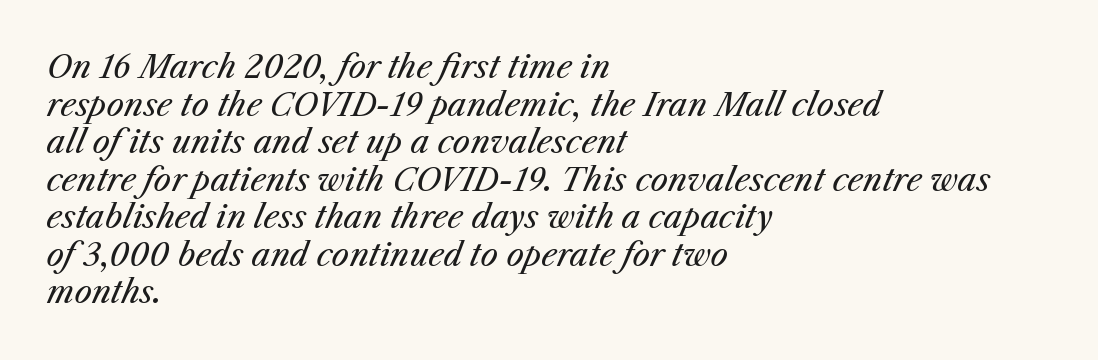
Q: Is the text bold? A: No.
Q: Is the text italic (slanted)? A: Yes, it leans right by about 25 degrees.
Q: Is the text underlined? A: No.
Q: How is the paragraph aligned? A: Left-aligned.
Q: Is the spacing between letters normal or unusually wide? A: Normal.
Q: Width (condensed, normal, or wide)? A: Normal.
Q: Stroke contrast? A: Medium.
Q: x-height? A: Medium.
Q: Monospaced? A: No.
